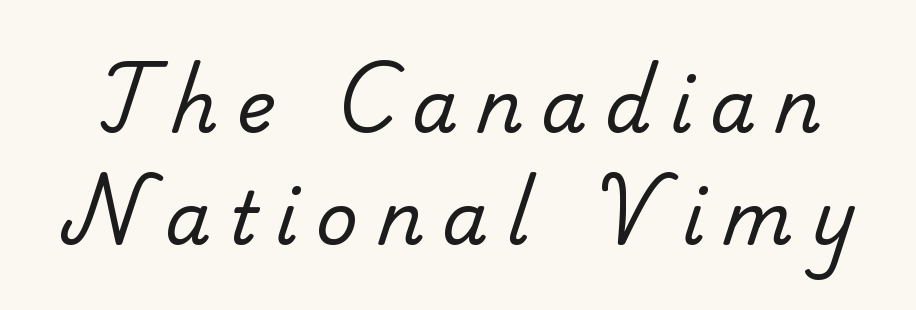
Q: Is the text bold? A: No.
Q: Is the typeface a serif or a sans-serif typeface? A: Serif.
Q: Is the text underlined? A: No.
Q: Is the spacing between letters normal or unusually wide? A: Unusually wide.
Q: Is the spacing between lines tight, normal or loose? A: Normal.
Q: Width (condensed, normal, or wide)? A: Normal.
Q: Stroke contrast? A: Low.
Q: x-height? A: Small.
Q: Monospaced? A: No.
